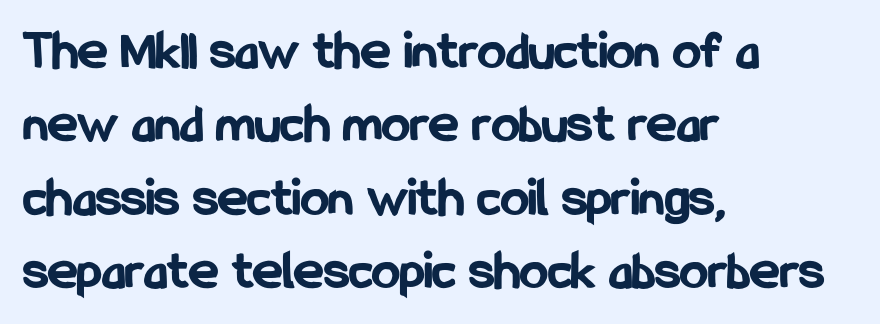
The image shows 56 px bold, condensed sans-serif type, upright; set left-aligned, normal line spacing (1.31x), normal letter spacing, not underlined; low stroke contrast and a medium x-height.
